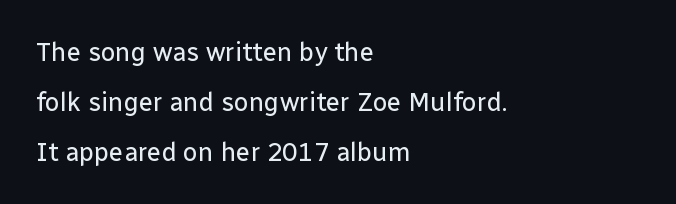
Q: Is the text bold? A: No.
Q: Is the text italic (slanted)? A: No, it is upright.
Q: Is the text underlined? A: No.
Q: How is the paragraph aligned? A: Left-aligned.
Q: Is the spacing between letters normal or unusually wide? A: Normal.
Q: Is the spacing between lines tight, normal or loose? A: Loose.
